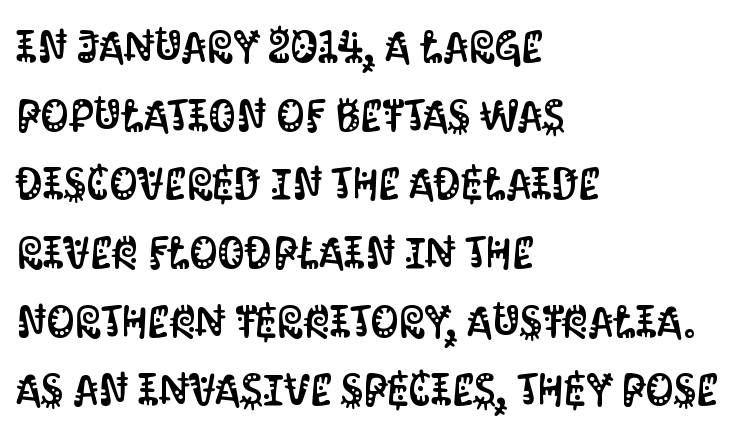
Honestly, the row spacing looks completely unremarkable. A typesetter would call this proportional, since set widths differ per character. The glyphs are unaccompanied by any horizontal stroke below them. If you drew a ruler down the left edge, every line would touch it.
